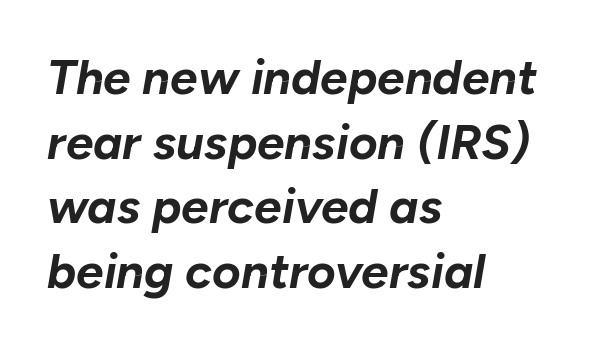
Q: Is the text bold? A: Yes.
Q: Is the text italic (slanted)? A: Yes, it leans right by about 10 degrees.
Q: Is the text underlined? A: No.
Q: How is the paragraph aligned? A: Left-aligned.
Q: Is the spacing between letters normal or unusually wide? A: Normal.
Q: Is the spacing between lines tight, normal or loose? A: Normal.
Q: Width (condensed, normal, or wide)? A: Normal.
Q: Stroke contrast? A: Low.
Q: x-height? A: Medium.
Q: Monospaced? A: No.
